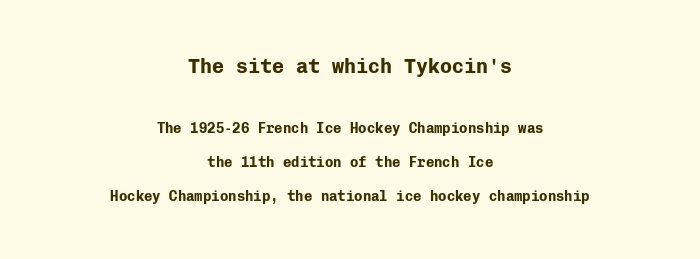
Q: Is the text bold? A: Yes.
Q: Is the text italic (slanted)? A: No, it is upright.
Q: Is the text underlined? A: No.
Q: How is the paragraph aligned? A: Centered.
Q: Is the spacing between letters normal or unusually wide? A: Normal.
Q: Is the spacing between lines tight, normal or loose? A: Loose.
Q: Which block of text is set in a larger size, the first (top) or the second (bottom)? A: The first (top) one.
